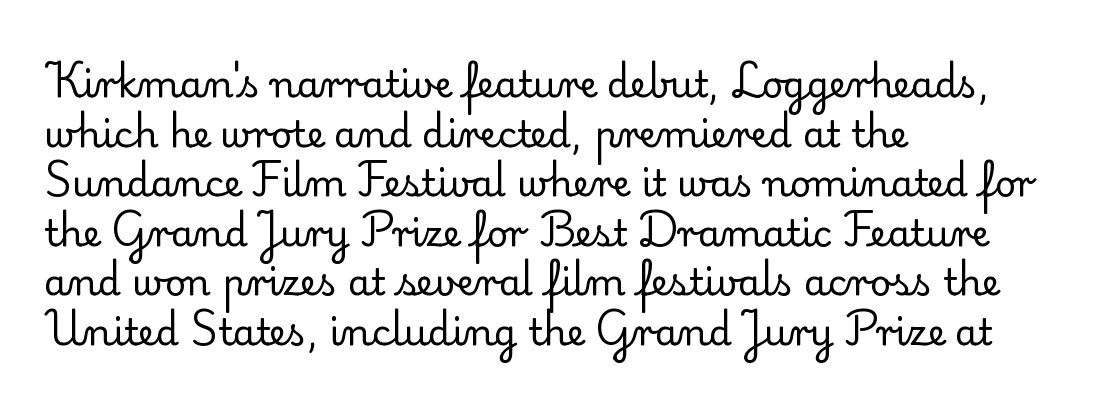
The setting favours the left margin, as ordinary paragraphs usually do. Stroke mass is kept to a normal reading level or below. Default kerning and tracking; the words read as compact shapes. These lines are rendered in a variable-pitch font. Does the leading feel generous? No, just average.
